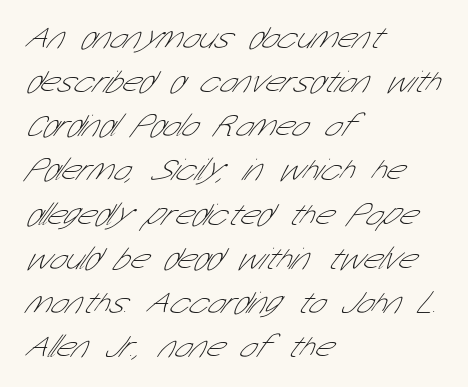
{"serif": "no", "bold": "no", "weight": "thin", "width": "condensed", "stroke_contrast": "low", "x_height": "medium", "monospaced": "no", "underline": "no", "align": "left", "line_spacing": "normal", "line_spacing_ratio": 1.38, "letter_spacing": "normal", "letter_spacing_em": 0.0, "glyph_px": 32}
